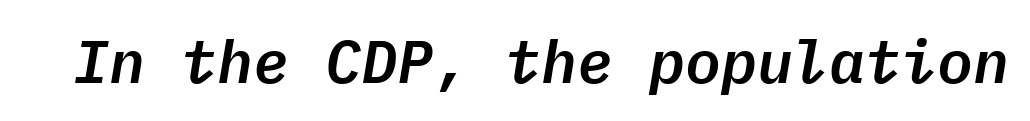
You could call the tracking neutral — neither tight nor loose. Unmarked baselines from the first word to the last. This sample uses an oblique cut, with every glyph tilted off the vertical. Each letter, wide or thin by design, is forced into the same width here.
